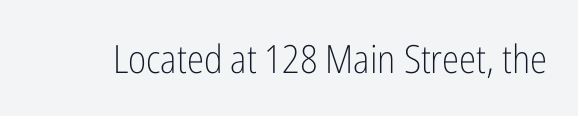
{"serif": "no", "italic": "no", "bold": "no", "weight": "light", "width": "condensed", "stroke_contrast": "low", "x_height": "medium", "monospaced": "no", "underline": "no", "letter_spacing": "normal", "letter_spacing_em": 0.0, "glyph_px": 39}
